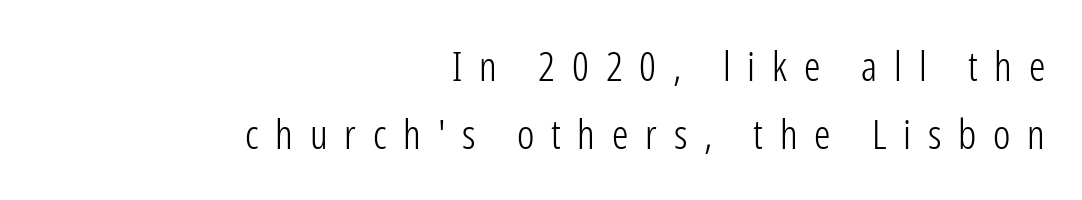
Weight: regular or lighter. Each letter's strokes conclude bluntly, with no projecting serifs. Posture: upright roman. This sample uses expanded letter spacing, leaving extra air between glyphs.
